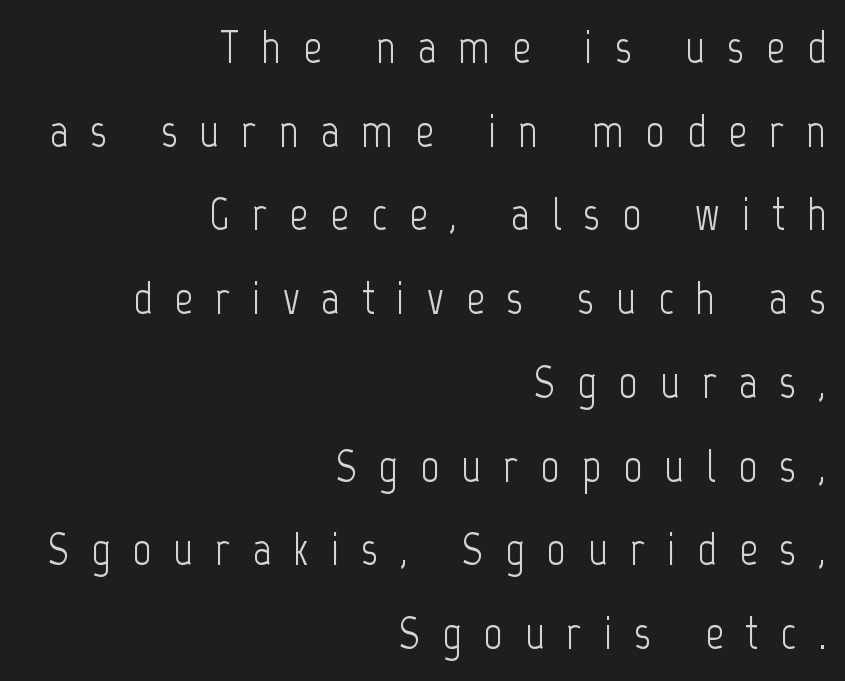
Any mark beneath the type? The region is blank. The rendering uses natural spacing where letterforms have individual widths. No feet cap the strokes, marking this as sans-serif type. Stems and bowls with no extra thickness — not bold. Teacher's note: observe the even right margin — that is flush-right alignment.
